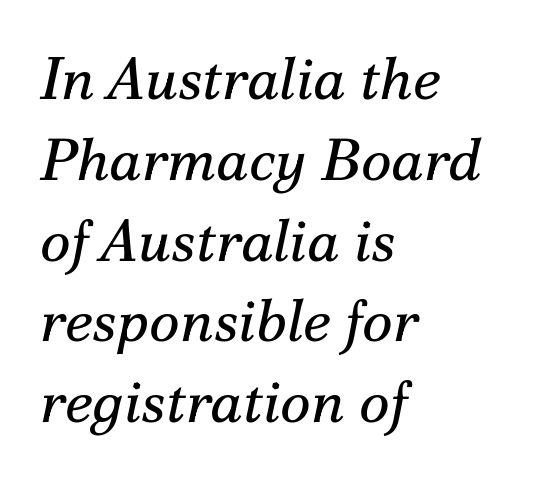
The image shows 59 px regular-weight serif type, italic (leaning right); set left-aligned, normal line spacing (1.37x), normal letter spacing, not underlined; medium stroke contrast and a small x-height.
